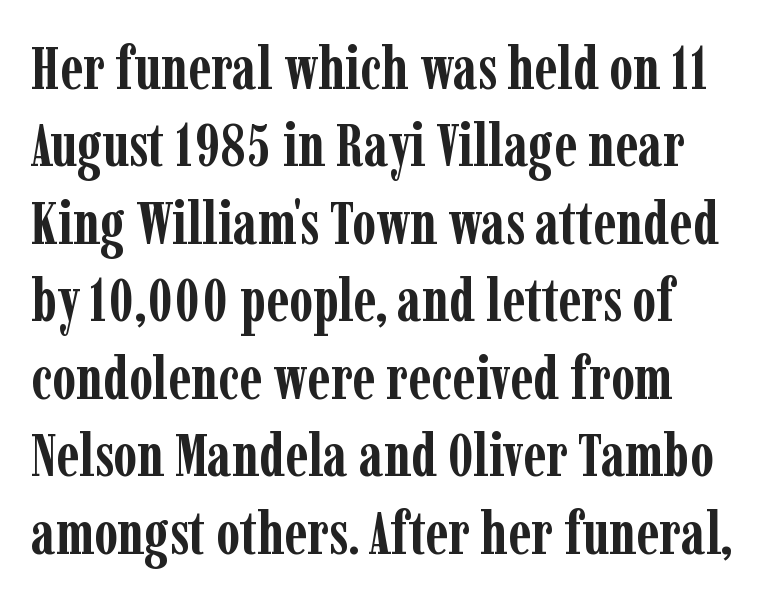
The image shows 61 px semibold, condensed serif type, upright; set normal line spacing (1.27x), normal letter spacing, not underlined; low stroke contrast and a medium x-height.
